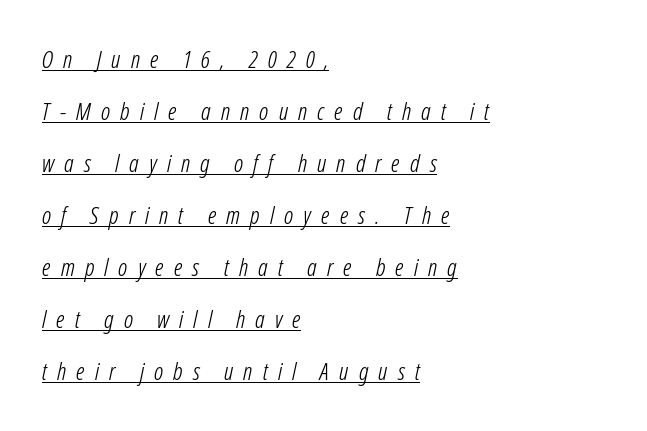
The image shows 24 px text type, italic (leaning right); set left-aligned, loose line spacing (2.17x), unusually wide letter spacing (+0.42 em), underlined.
